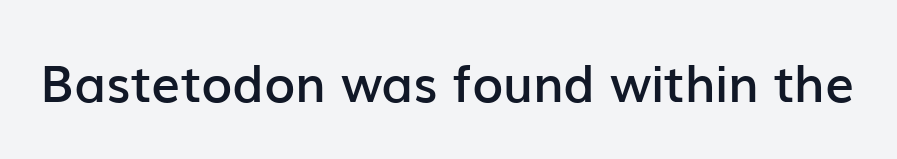
The letterforms sit shoulder to shoulder at normal distance. Note the varied advance widths — an 'i' is clearly narrower than an 'm'. Observe the absence of serifs on each vertical stroke in this sample. A semibold gives these letters moderate extra thickness, short of bold.
